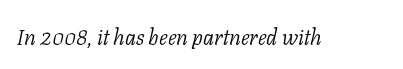
The horizontal fit of the characters is conventional and even. The typography opts for an oblique posture over an upright one. Underline: absent. Letters have the restrained weight of plain body copy at most.
